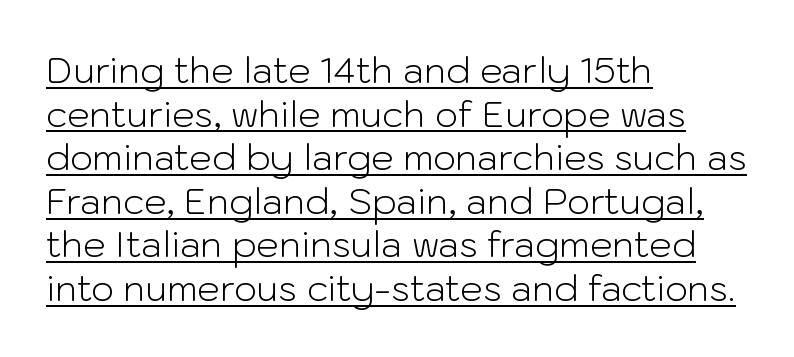
Descenders here cross a horizontal rule under the line. Short and long lines alike share a common starting point at left. The rendering uses natural spacing where letterforms have individual widths. Does extra space separate the letters? No, they use regular spacing. Ink coverage per letter is moderate at most. Nothing sits at the stroke ends, so this counts as sans-serif.
